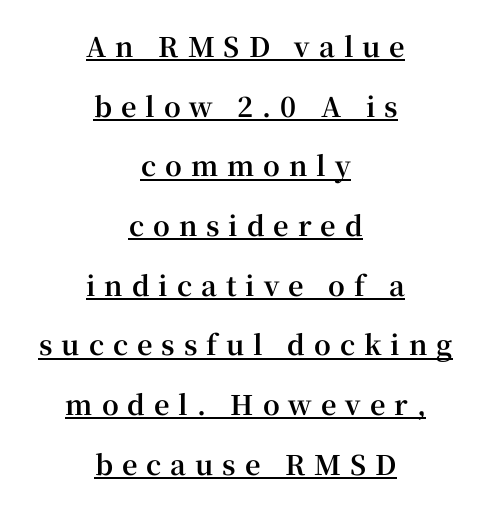
{"italic": "no", "bold": "yes", "underline": "yes", "align": "center", "line_spacing": "loose", "line_spacing_ratio": 2.21, "letter_spacing": "wide", "letter_spacing_em": 0.33, "glyph_px": 27}
